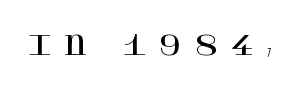
Each word looks stretched out because of the extra space between its letters. The lettering stays uniformly vertical, giving the passage a roman look. The zone under the glyphs is completely vacant.
